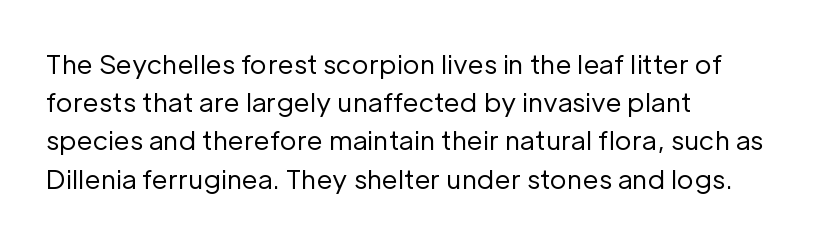
The image shows 26 px text type, upright; set left-aligned, normal line spacing (1.47x), normal letter spacing, not underlined.
